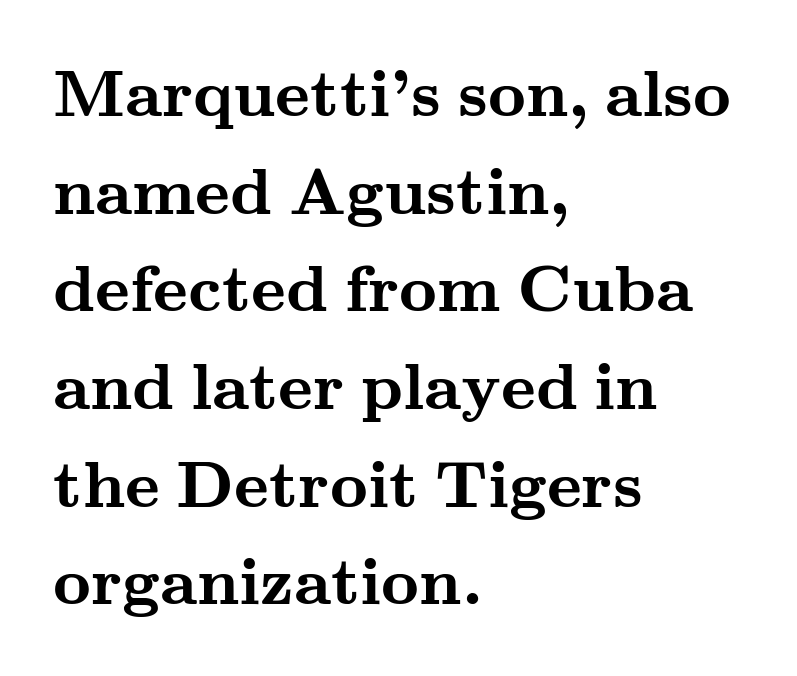
Tall strokes in this sample are plumb rather than angled. The line-height multiplier appears to be the usual default. Note the varied advance widths — an 'i' is clearly narrower than an 'm'. Short note: letters normally spaced.
